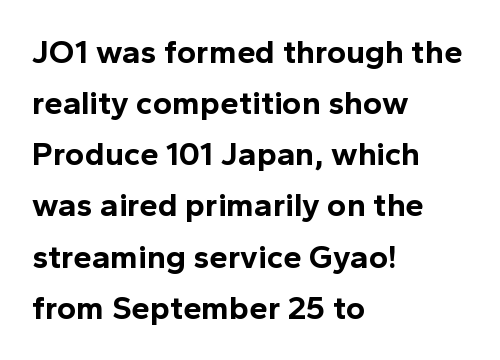
The image shows 33 px bold sans-serif type, upright; set left-aligned, normal line spacing (1.55x), normal letter spacing, not underlined; a medium x-height.
